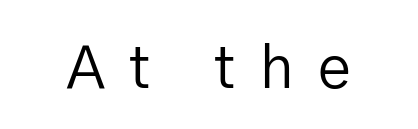
{"serif": "no", "italic": "no", "bold": "no", "weight": "regular", "width": "normal", "stroke_contrast": "low", "x_height": "medium", "monospaced": "no", "underline": "no", "letter_spacing": "wide", "letter_spacing_em": 0.42, "glyph_px": 59}
